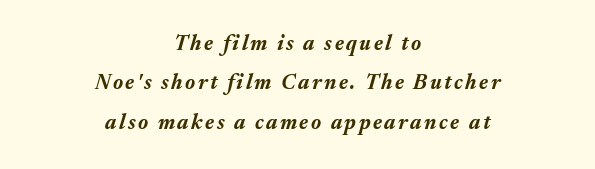
Leftover space on each line is divided equally before and after the words. Every character sits at an angle, as italics do. Bare-footed words on every line. The strokes are fattened all the way to bold.
